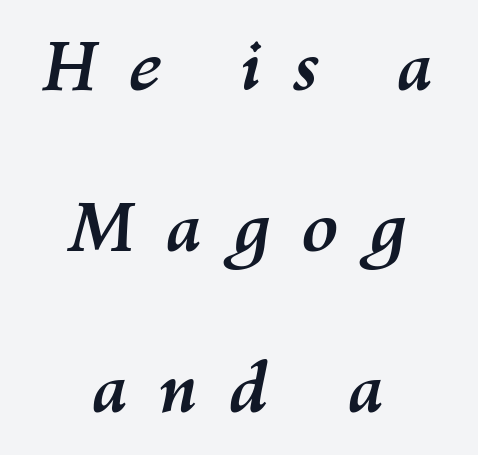
Q: Is the text bold? A: Yes.
Q: Is the text italic (slanted)? A: Yes, it leans right by about 10 degrees.
Q: Is the text underlined? A: No.
Q: How is the paragraph aligned? A: Centered.
Q: Is the spacing between letters normal or unusually wide? A: Unusually wide.
Q: Is the spacing between lines tight, normal or loose? A: Loose.
Q: Width (condensed, normal, or wide)? A: Normal.
Q: Stroke contrast? A: Medium.
Q: x-height? A: Medium.
Q: Monospaced? A: No.
